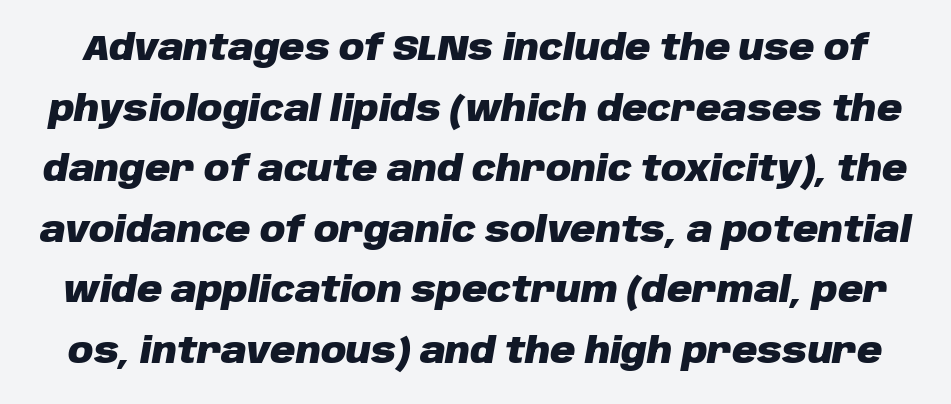
{"italic": "yes", "lean": "right", "slant_degrees": 10, "bold": "yes", "weight": "heavy", "width": "normal", "stroke_contrast": "low", "x_height": "large", "monospaced": "no", "underline": "no", "line_spacing_ratio": 1.73, "letter_spacing": "normal", "letter_spacing_em": 0.0, "glyph_px": 35}
